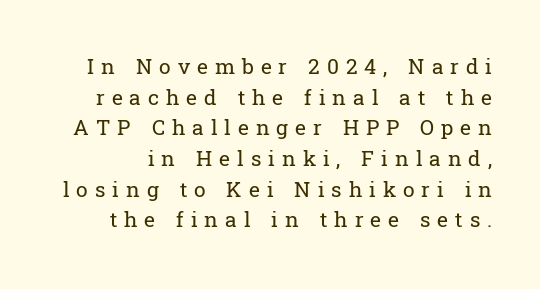
The line-height multiplier appears to be the usual default. Rule under the text: the space is simply empty. The letters stand upright; this is a roman face. The face used here is rendered with a markedly widened letterfit. Stems and bowls with no extra thickness — not bold.
